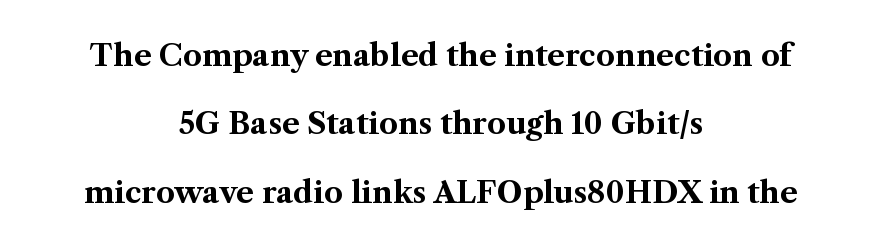
Q: Is the text bold? A: Yes.
Q: Is the text italic (slanted)? A: No, it is upright.
Q: Is the typeface a serif or a sans-serif typeface? A: Serif.
Q: Is the text underlined? A: No.
Q: How is the paragraph aligned? A: Centered.
Q: Is the spacing between letters normal or unusually wide? A: Normal.
Q: Is the spacing between lines tight, normal or loose? A: Loose.
Q: Width (condensed, normal, or wide)? A: Normal.
Q: Stroke contrast? A: Medium.
Q: x-height? A: Medium.
Q: Monospaced? A: No.
